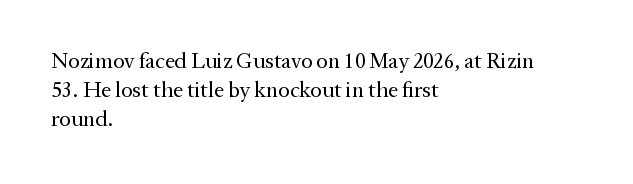
Tall strokes in this sample are plumb rather than angled. The passage shown has conventional tracking throughout. Every row of glyphs begins at an identical x-position on the left. A normal amount of white space separates one row of letters from the next. Type without underlining.
